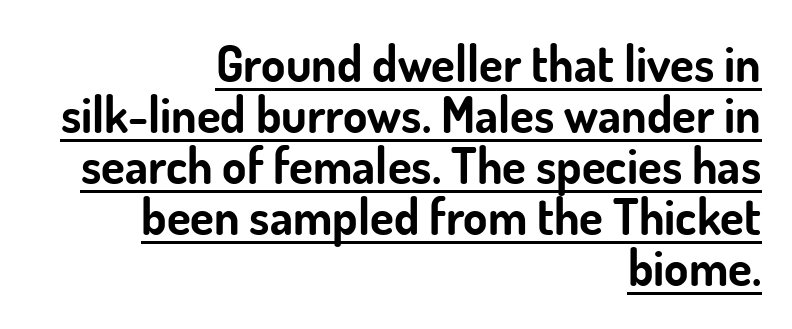
The image shows 49 px bold sans-serif type, upright; set right-aligned, tight line spacing (1.04x), normal letter spacing, underlined; low stroke contrast and a small x-height.
